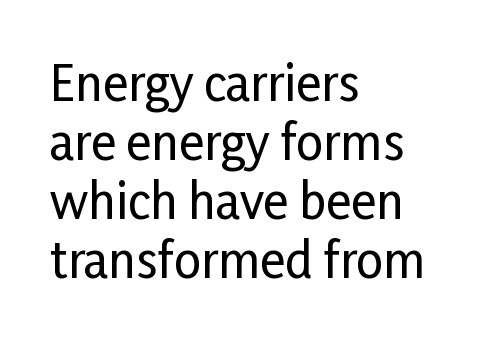
Q: Is the text italic (slanted)? A: No, it is upright.
Q: Is the typeface a serif or a sans-serif typeface? A: Sans-serif.
Q: Is the text underlined? A: No.
Q: How is the paragraph aligned? A: Left-aligned.
Q: Is the spacing between letters normal or unusually wide? A: Normal.
Q: Width (condensed, normal, or wide)? A: Condensed.
Q: Stroke contrast? A: Low.
Q: x-height? A: Medium.
Q: Monospaced? A: No.
